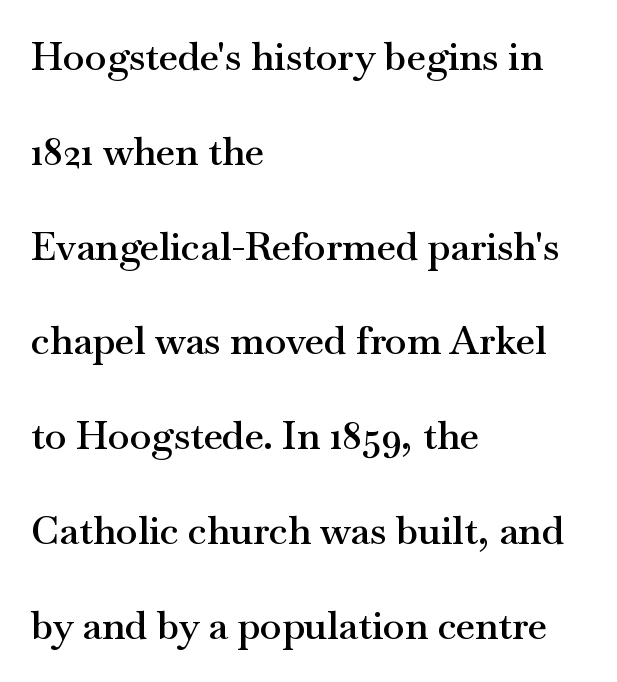
Q: Is the text bold? A: Semi-bold.
Q: Is the text italic (slanted)? A: No, it is upright.
Q: Is the typeface a serif or a sans-serif typeface? A: Serif.
Q: Is the text underlined? A: No.
Q: How is the paragraph aligned? A: Left-aligned.
Q: Is the spacing between letters normal or unusually wide? A: Normal.
Q: Is the spacing between lines tight, normal or loose? A: Loose.
Q: Width (condensed, normal, or wide)? A: Wide.
Q: Stroke contrast? A: Medium.
Q: x-height? A: Small.
Q: Monospaced? A: No.
